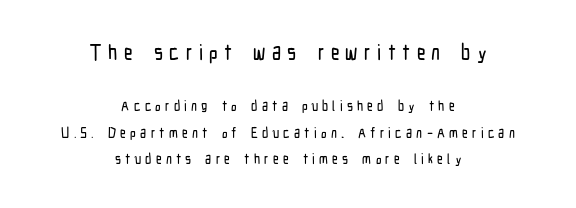
The image shows 21 px text type, upright; set centered, line spacing 1.88x, unusually wide letter spacing (+0.3 em), not underlined; the first (top) block is 1.5x larger.
